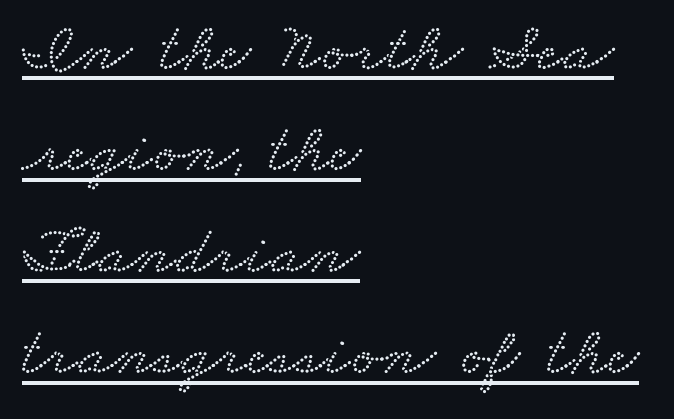
The image shows 69 px wide serif type; set left-aligned, normal line spacing (1.47x), normal letter spacing, underlined; low stroke contrast and a small x-height.
